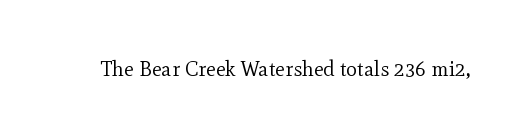
{"italic": "no", "bold": "no", "underline": "no", "letter_spacing": "normal", "letter_spacing_em": 0.0, "glyph_px": 21}
